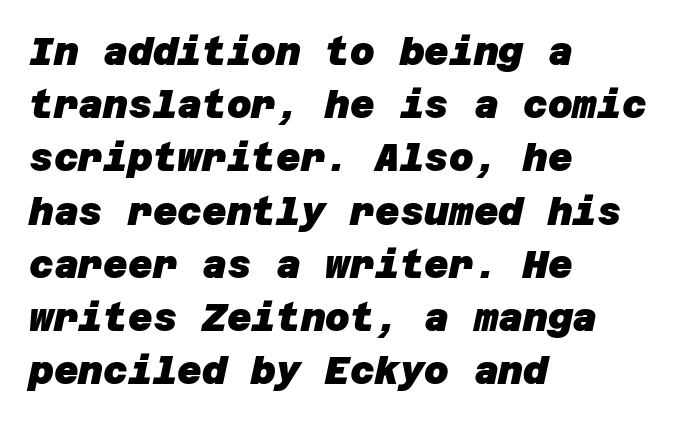
{"serif": "no", "bold": "yes", "weight": "heavy", "width": "normal", "stroke_contrast": "low", "x_height": "large", "underline": "no", "align": "left", "line_spacing": "normal", "line_spacing_ratio": 1.4, "letter_spacing": "normal", "letter_spacing_em": 0.0, "glyph_px": 38}
